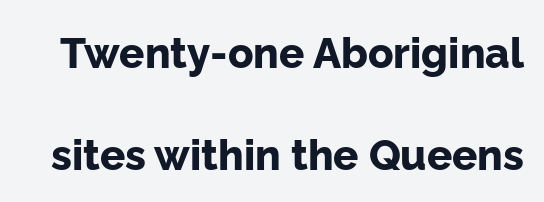
Q: Is the text bold? A: Yes.
Q: Is the text italic (slanted)? A: No, it is upright.
Q: Is the typeface a serif or a sans-serif typeface? A: Sans-serif.
Q: Is the text underlined? A: No.
Q: Is the spacing between letters normal or unusually wide? A: Normal.
Q: Is the spacing between lines tight, normal or loose? A: Loose.
Q: Width (condensed, normal, or wide)? A: Normal.
Q: Stroke contrast? A: Low.
Q: x-height? A: Medium.
Q: Monospaced? A: No.
